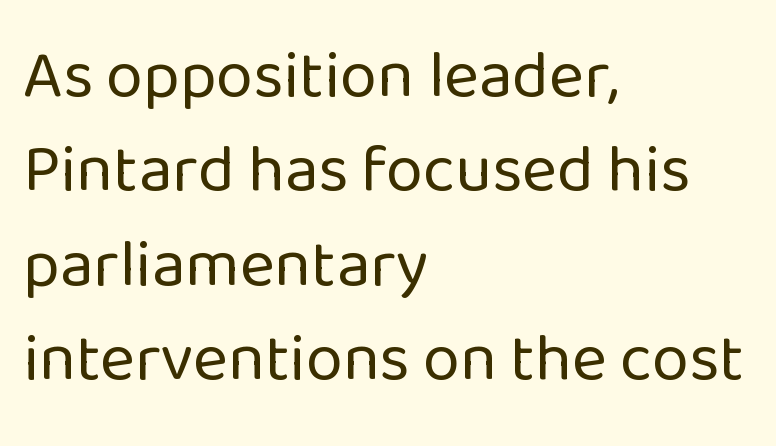
Q: Is the text bold? A: No.
Q: Is the text italic (slanted)? A: No, it is upright.
Q: Is the typeface a serif or a sans-serif typeface? A: Sans-serif.
Q: Is the text underlined? A: No.
Q: How is the paragraph aligned? A: Left-aligned.
Q: Is the spacing between letters normal or unusually wide? A: Normal.
Q: Is the spacing between lines tight, normal or loose? A: Normal.
Q: Width (condensed, normal, or wide)? A: Normal.
Q: Stroke contrast? A: Low.
Q: x-height? A: Medium.
Q: Monospaced? A: No.
